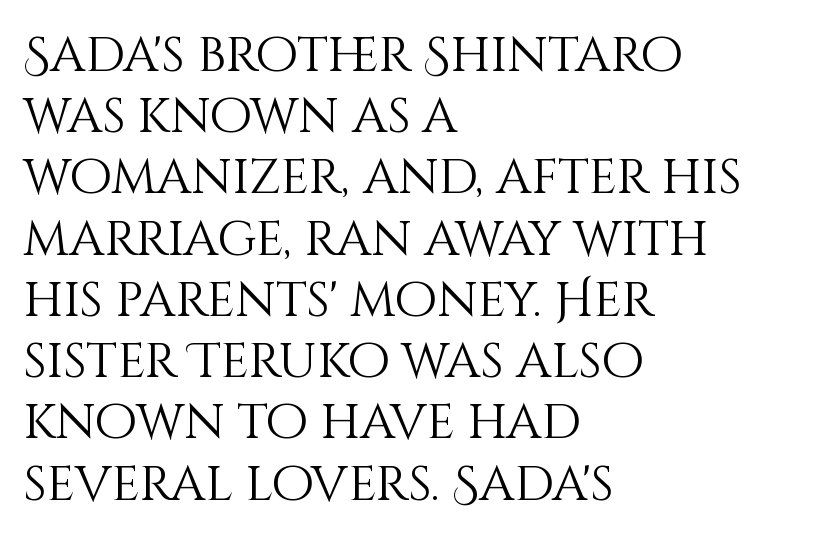
The image shows 49 px light type, upright; set left-aligned, normal line spacing (1.25x), normal letter spacing, not underlined; medium stroke contrast and a large x-height.
